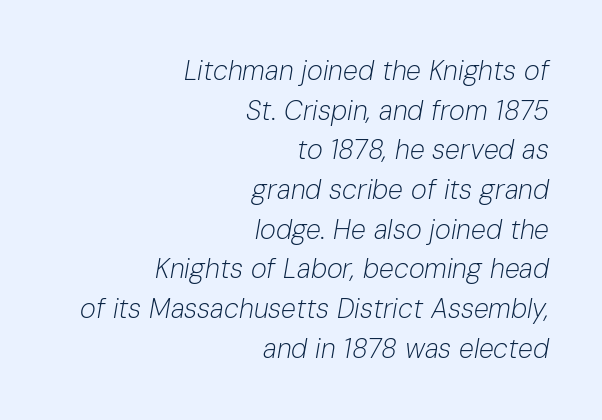
The letterforms sit at book weight or below. The space directly below the letters is spotless. One-word summary of the alignment: right. Caption: standard tracking, unaltered. The lines sit at an ordinary, default distance from one another. If you drew a line through each stem, it would be angled.
